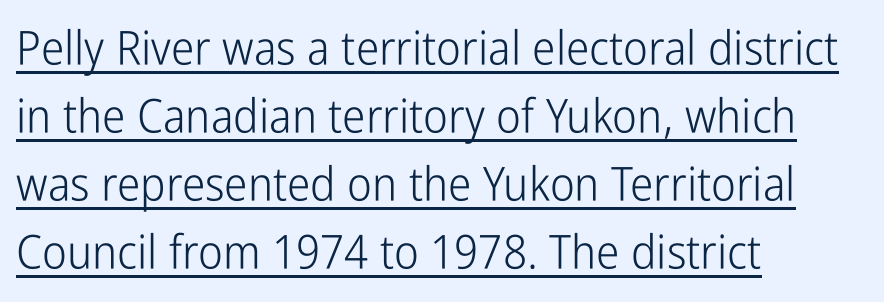
The image shows 47 px light, condensed sans-serif type, upright; set left-aligned, normal line spacing (1.45x), normal letter spacing, underlined; low stroke contrast and a medium x-height.
